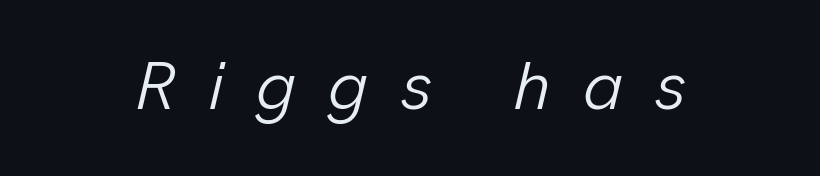
The image shows 69 px light type, italic (leaning right); set unusually wide letter spacing (+0.46 em), not underlined; low stroke contrast and a medium x-height.
